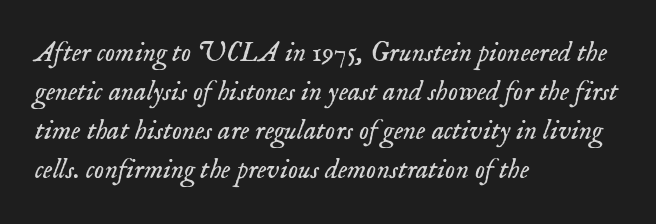
Words float on clear page, feet unadorned. Evenly set lines give the paragraph a standard silhouette. Short and long lines alike share a common starting point at left. In terms of letterform style, serifs are clearly present. Think of a printed novel: that variable character pitch is what you see here. Observe the ordinary spacing: letters are neighbours, not strangers.
